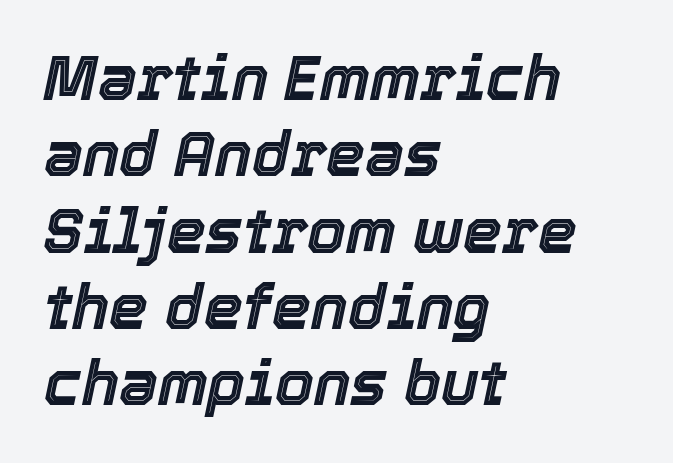
Q: Is the text italic (slanted)? A: Yes, it leans right by about 12 degrees.
Q: Is the text underlined? A: No.
Q: How is the paragraph aligned? A: Left-aligned.
Q: Is the spacing between letters normal or unusually wide? A: Normal.
Q: Width (condensed, normal, or wide)? A: Normal.
Q: x-height? A: Medium.
Q: Monospaced? A: No.
